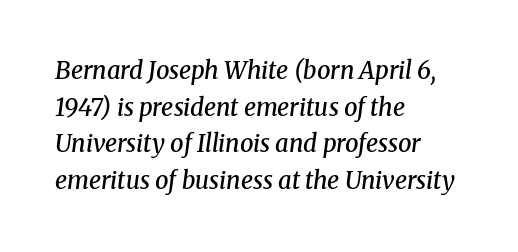
{"italic": "yes", "lean": "right", "slant_degrees": 8, "bold": "semi", "underline": "no", "align": "left", "line_spacing": "normal", "line_spacing_ratio": 1.53, "letter_spacing": "normal", "letter_spacing_em": 0.0, "glyph_px": 24}
